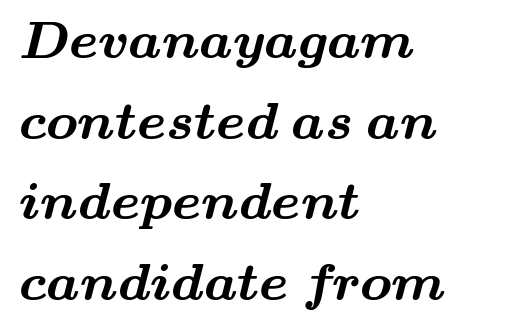
{"serif": "yes", "bold": "yes", "weight": "bold", "width": "wide", "stroke_contrast": "medium", "x_height": "small", "monospaced": "no", "underline": "no", "align": "left", "line_spacing": "normal", "line_spacing_ratio": 1.52, "letter_spacing": "normal", "letter_spacing_em": 0.0, "glyph_px": 53}
